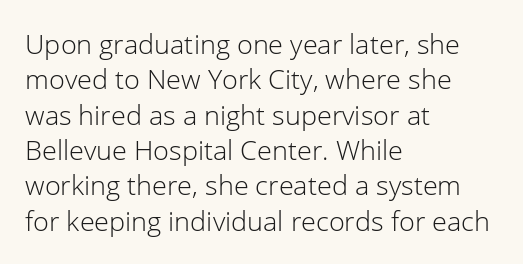
{"italic": "no", "bold": "no", "underline": "no", "align": "left", "line_spacing": "normal", "line_spacing_ratio": 1.31, "letter_spacing": "normal", "letter_spacing_em": 0.0, "glyph_px": 27}
